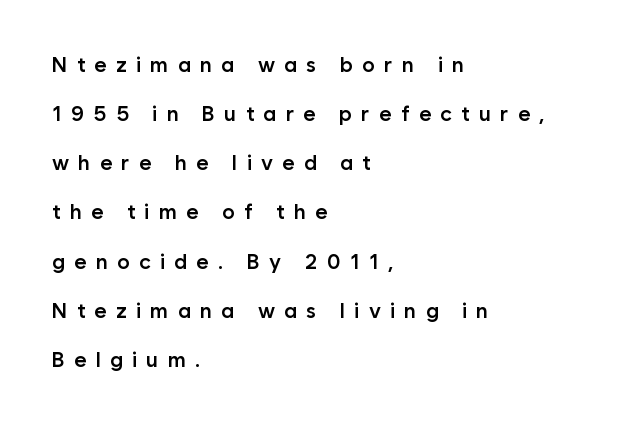
Q: Is the text bold? A: Semi-bold.
Q: Is the text italic (slanted)? A: No, it is upright.
Q: Is the text underlined? A: No.
Q: How is the paragraph aligned? A: Left-aligned.
Q: Is the spacing between letters normal or unusually wide? A: Unusually wide.
Q: Is the spacing between lines tight, normal or loose? A: Loose.
